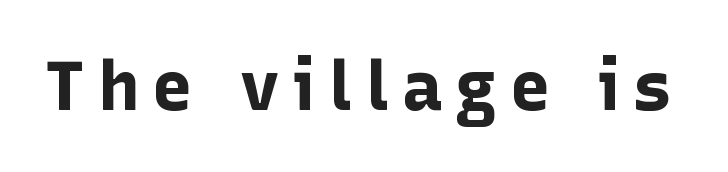
Grotesque or geometric, the face here clearly has no serifs. Has an underline been added? It has not. Stroke thickness is high; the sample reads as a true bold. Tall strokes in this sample are plumb rather than angled.
